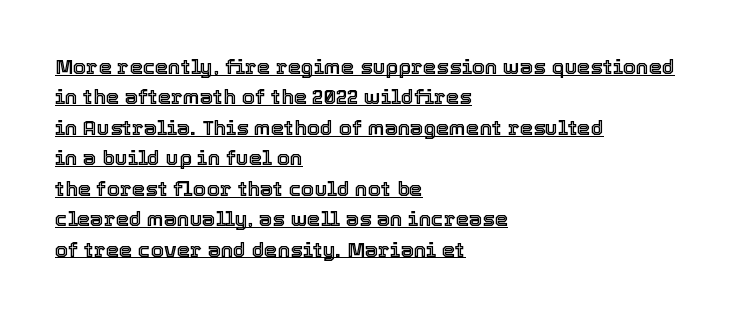
When letters stand straight like this, we call the style roman or upright. Caption: standard tracking, unaltered. The glyphs are accompanied by a horizontal stroke just below them. The setting favours the left margin, as ordinary paragraphs usually do.
